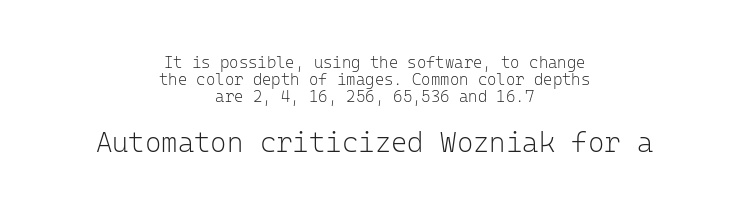
Q: Is the text bold? A: No.
Q: Is the text italic (slanted)? A: No, it is upright.
Q: Is the typeface a serif or a sans-serif typeface? A: Sans-serif.
Q: Is the text underlined? A: No.
Q: How is the paragraph aligned? A: Centered.
Q: Is the spacing between letters normal or unusually wide? A: Normal.
Q: Is the spacing between lines tight, normal or loose? A: Tight.
Q: Which block of text is set in a larger size, the first (top) or the second (bottom)? A: The second (bottom) one.
Q: Width (condensed, normal, or wide)? A: Normal.
Q: Stroke contrast? A: Low.
Q: x-height? A: Medium.
Q: Monospaced? A: Yes.
